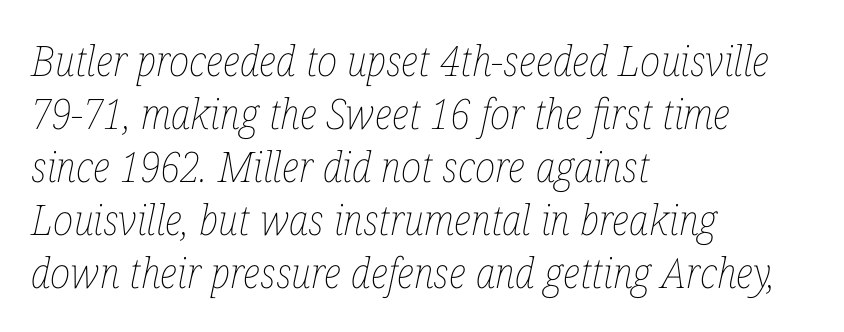
{"italic": "yes", "lean": "right", "slant_degrees": 12, "bold": "no", "weight": "thin", "width": "condensed", "stroke_contrast": "low", "x_height": "medium", "monospaced": "no", "underline": "no", "align": "left", "line_spacing": "normal", "line_spacing_ratio": 1.26, "letter_spacing": "normal", "letter_spacing_em": 0.0, "glyph_px": 42}
